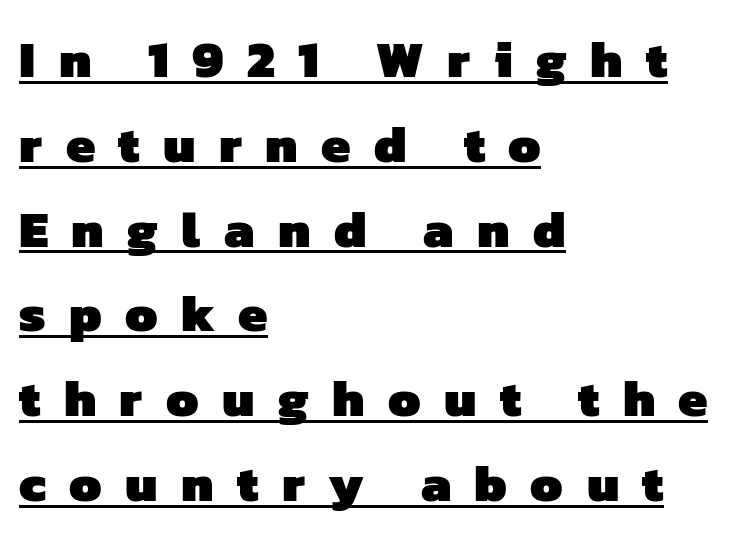
{"serif": "no", "bold": "yes", "weight": "heavy", "width": "normal", "stroke_contrast": "low", "x_height": "medium", "monospaced": "no", "underline": "yes", "align": "left", "line_spacing": "normal", "line_spacing_ratio": 1.63, "letter_spacing": "wide", "letter_spacing_em": 0.45, "glyph_px": 52}
